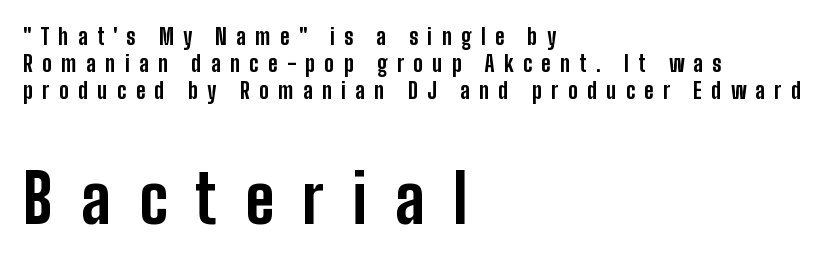
The image shows 67 px bold, condensed sans-serif type, upright; set left-aligned, line spacing 1.23x, unusually wide letter spacing (+0.42 em), not underlined; the second (bottom) block is 3.05x larger; low stroke contrast and a medium x-height.
